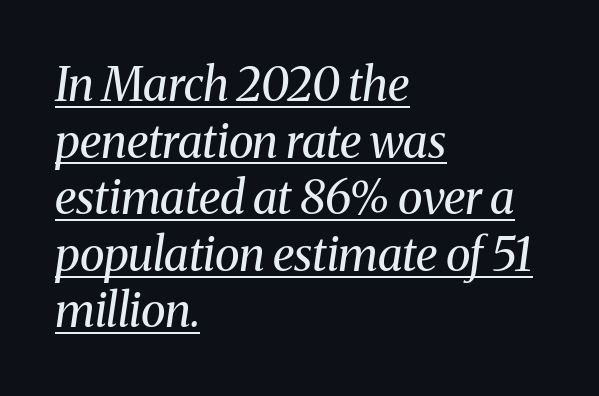
Posture: slanted. These lines keep a tight, regular rhythm from letter to letter. Examine the stroke ends and you'll spot serifs. Nothing heavy about these letters — not bold at all.
